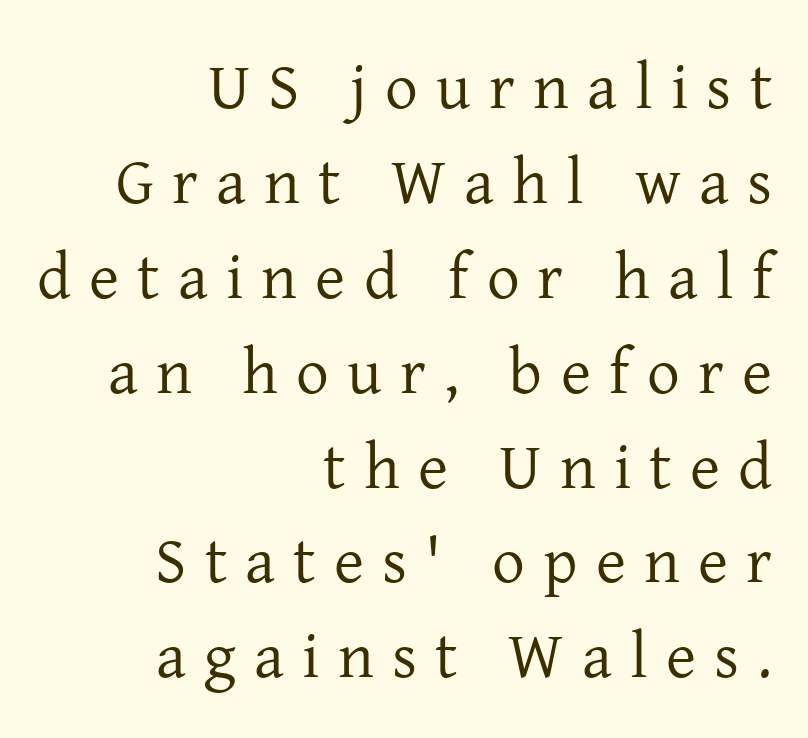
The line texture is sparse and dotted thanks to wide tracking. These lines are set flush right with a ragged left edge. Do the characters align in a grid? No, the font is proportional. Designer's note — italics off, roman on.
